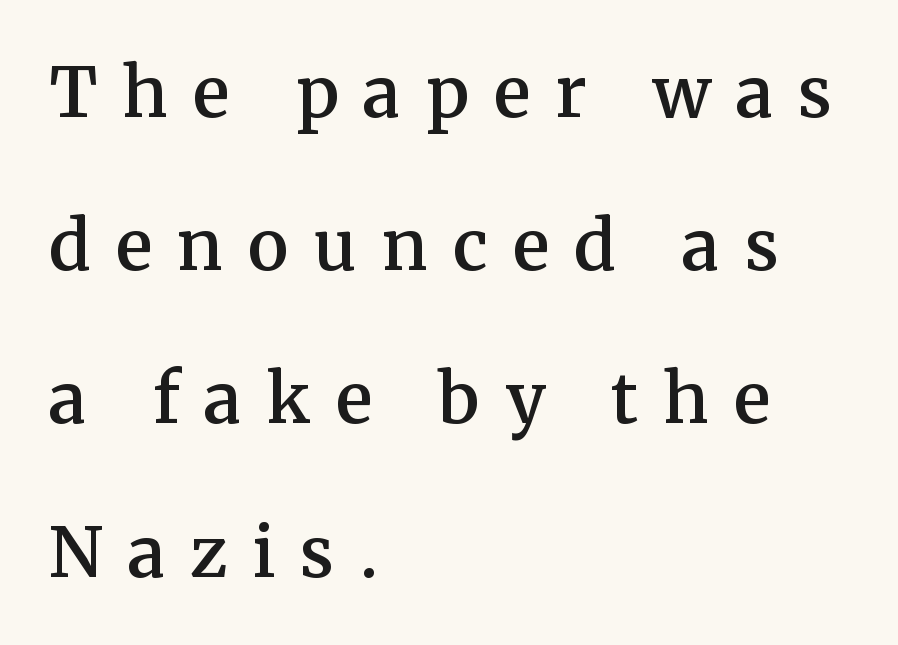
{"serif": "yes", "italic": "no", "bold": "semi", "weight": "semibold", "width": "normal", "stroke_contrast": "medium", "x_height": "medium", "monospaced": "no", "underline": "no", "align": "left", "line_spacing": "loose", "line_spacing_ratio": 2.22, "letter_spacing": "wide", "letter_spacing_em": 0.36, "glyph_px": 69}
